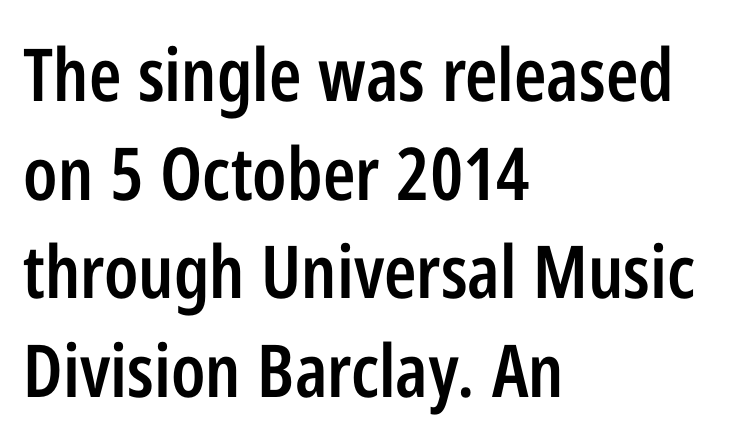
The image shows 73 px semibold, condensed sans-serif type, upright; set left-aligned, normal line spacing (1.35x), normal letter spacing, not underlined; low stroke contrast and a medium x-height.
